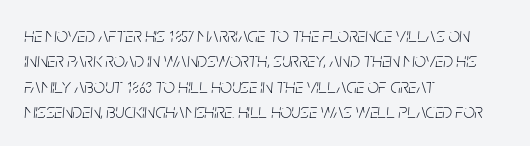
{"italic": "yes", "lean": "right", "slant_degrees": 5, "bold": "no", "underline": "no", "align": "left", "line_spacing": "normal", "line_spacing_ratio": 1.27, "letter_spacing": "normal", "letter_spacing_em": 0.0, "glyph_px": 20}
